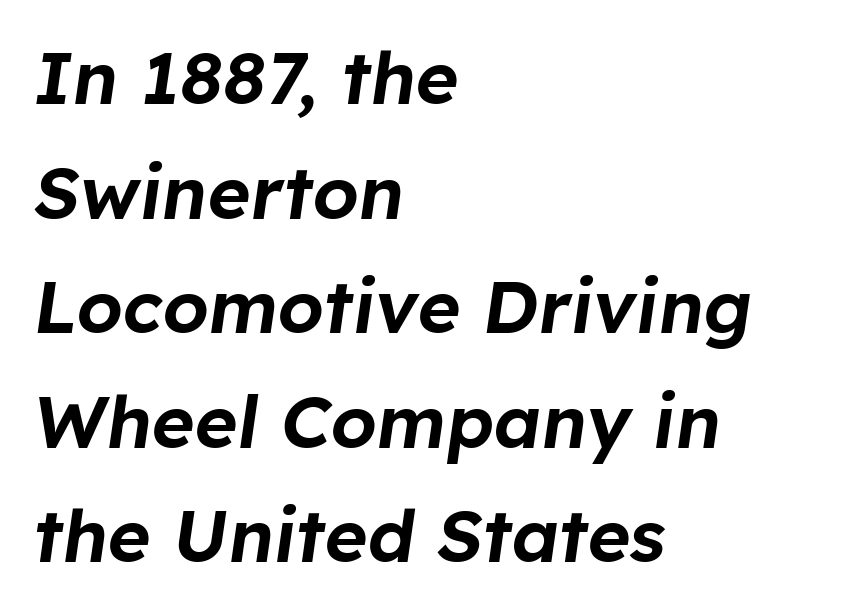
The text block is weighted toward the left margin, trailing off unevenly rightward. Looking at the ascenders, they clearly lean. Glyph-to-glyph distance matches everyday printed text. Anything drawn beneath the words? Only blank space. Note the varied advance widths — an 'i' is clearly narrower than an 'm'.
